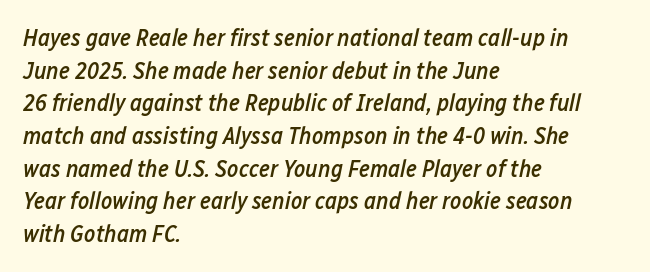
Line spacing here is normal. The specimen omits any rule beneath the text block's lines. The face used here is a semibold: visibly heavier than regular, lighter than bold. The rag falls on the right side of this text block. Characters follow at the spacing the type designer built in. Does the lettering tilt? It does — this is italic.
